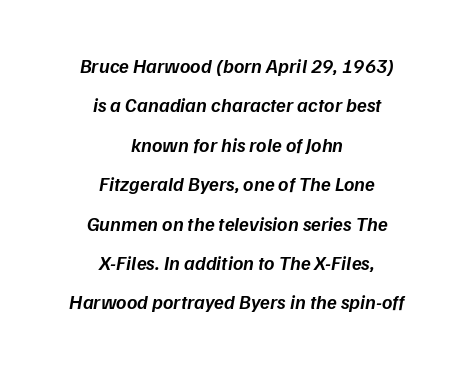
The image shows 20 px text type, italic (leaning right); set centered, loose line spacing (1.97x), normal letter spacing, not underlined.
